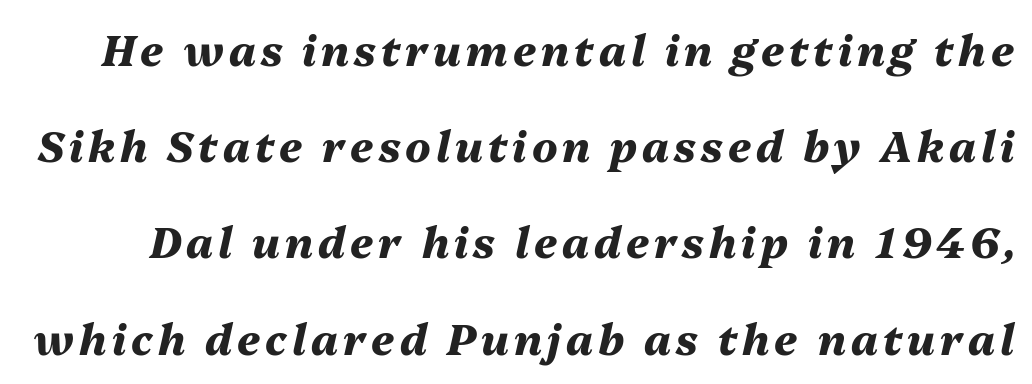
Vertically, the passage feels expansive, rows floating well apart. No word sits above an underline. These lines were composed using italics. Spacing verdict: proportional, widths tailored to each character.
